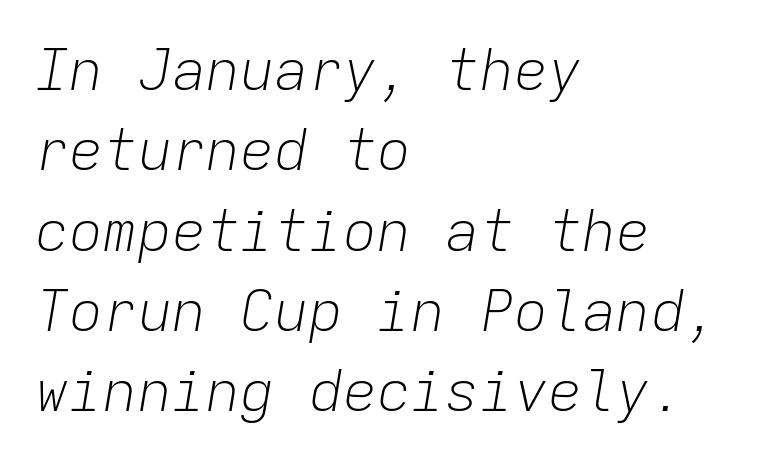
Q: Is the text bold? A: No.
Q: Is the text italic (slanted)? A: Yes, it leans right by about 9 degrees.
Q: Is the text underlined? A: No.
Q: How is the paragraph aligned? A: Left-aligned.
Q: Is the spacing between letters normal or unusually wide? A: Normal.
Q: Is the spacing between lines tight, normal or loose? A: Normal.
Q: Width (condensed, normal, or wide)? A: Normal.
Q: Stroke contrast? A: Low.
Q: x-height? A: Medium.
Q: Monospaced? A: Yes.
